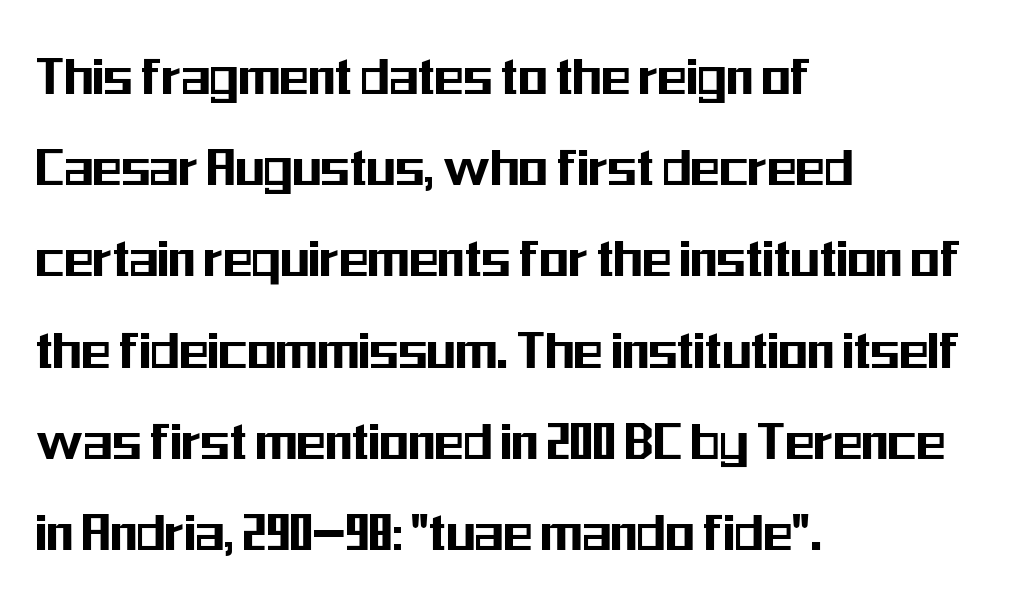
The strip under each line holds only bare page. Nope, not italic — everything's standing straight. Vertically, the passage feels balanced, rows spaced as you'd expect. The setting favours the left margin, as ordinary paragraphs usually do.
